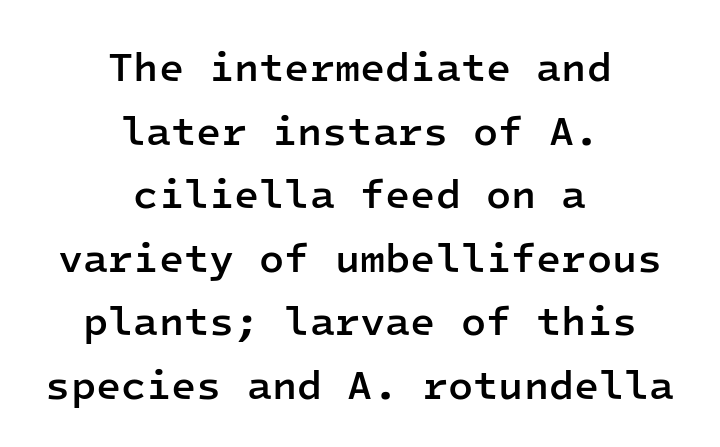
{"serif": "no", "italic": "no", "bold": "semi", "weight": "semibold", "width": "normal", "stroke_contrast": "low", "x_height": "medium", "monospaced": "yes", "underline": "no", "align": "center", "line_spacing": "normal", "line_spacing_ratio": 1.55, "letter_spacing": "normal", "letter_spacing_em": 0.0, "glyph_px": 41}
